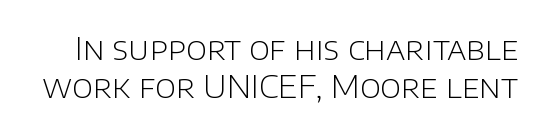
{"serif": "no", "italic": "no", "bold": "no", "weight": "light", "width": "normal", "stroke_contrast": "low", "x_height": "large", "monospaced": "no", "underline": "no", "line_spacing_ratio": 1.2, "letter_spacing": "normal", "letter_spacing_em": 0.0, "glyph_px": 32}
